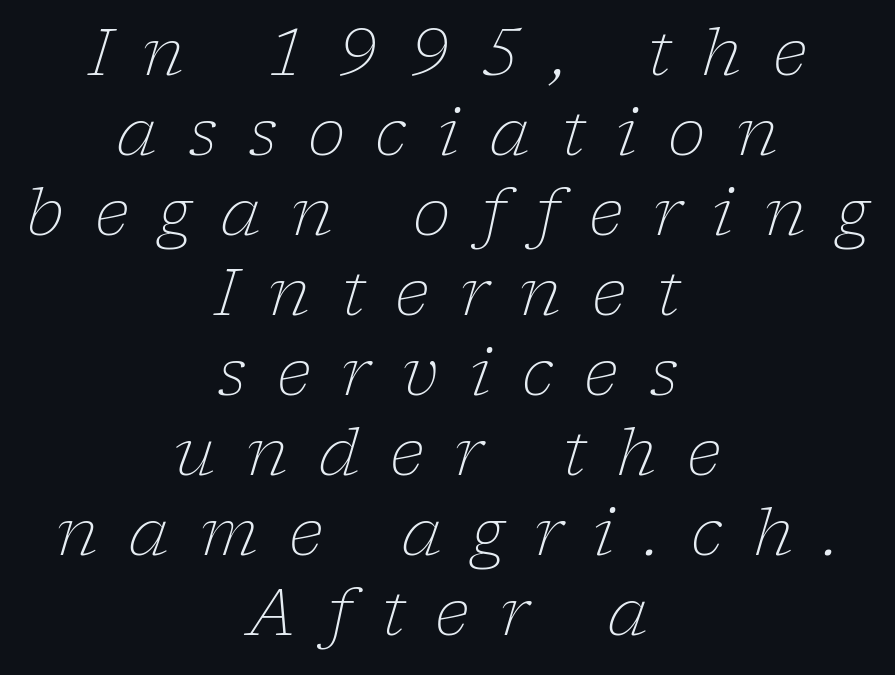
{"serif": "yes", "italic": "yes", "lean": "right", "slant_degrees": 17, "bold": "no", "weight": "light", "width": "normal", "stroke_contrast": "low", "x_height": "medium", "monospaced": "no", "underline": "no", "align": "center", "line_spacing": "normal", "line_spacing_ratio": 1.25, "letter_spacing": "wide", "letter_spacing_em": 0.48, "glyph_px": 64}
